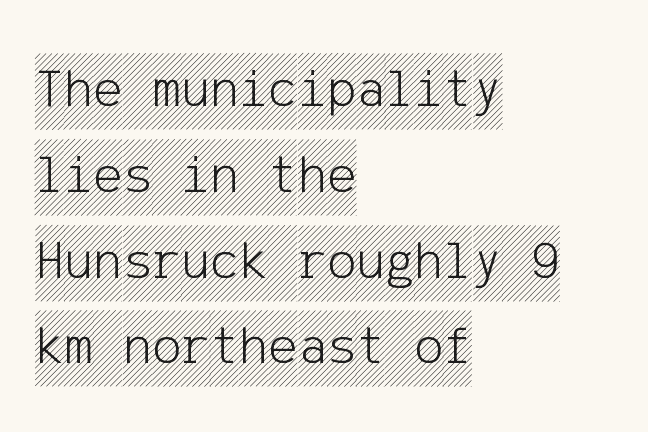
The image shows 55 px condensed type, upright; set left-aligned, normal line spacing (1.56x), normal letter spacing, not underlined; a large x-height.
